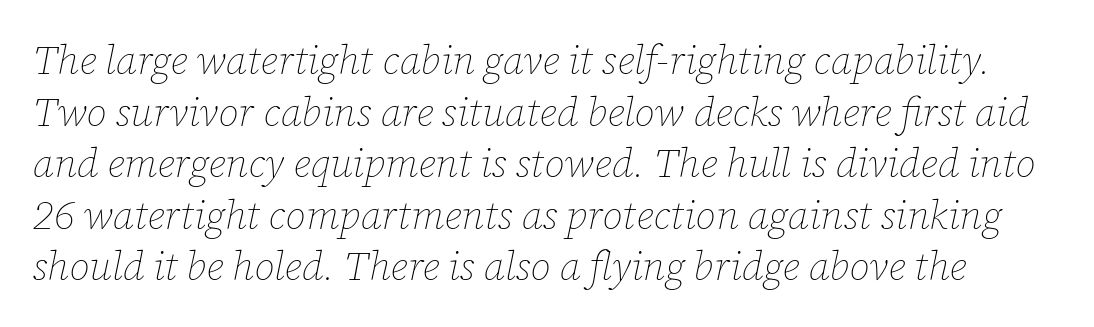
The image shows 40 px thin type, italic (leaning right); set normal line spacing (1.29x), normal letter spacing, not underlined; low stroke contrast and a medium x-height.
